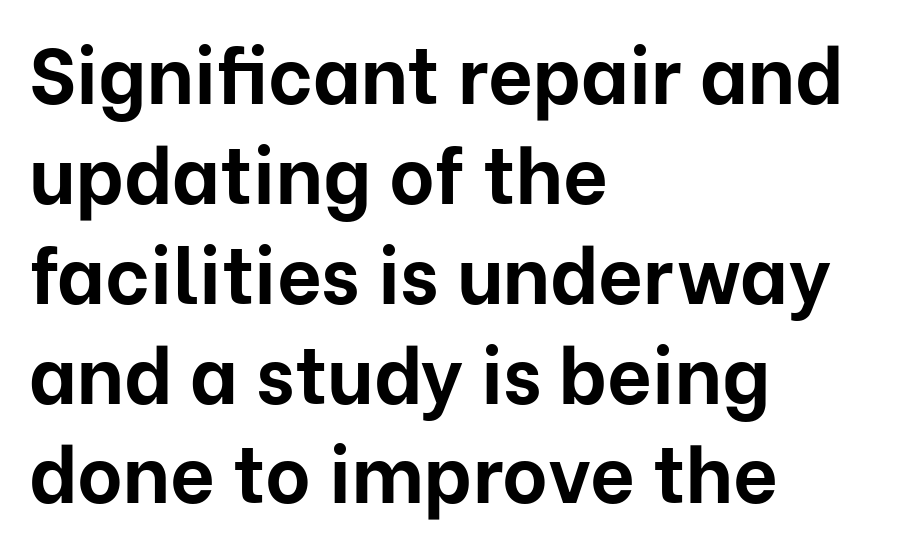
{"serif": "no", "italic": "no", "bold": "yes", "weight": "bold", "width": "normal", "stroke_contrast": "low", "x_height": "medium", "monospaced": "no", "underline": "no", "align": "left", "line_spacing": "normal", "line_spacing_ratio": 1.28, "letter_spacing": "normal", "letter_spacing_em": 0.0, "glyph_px": 78}
